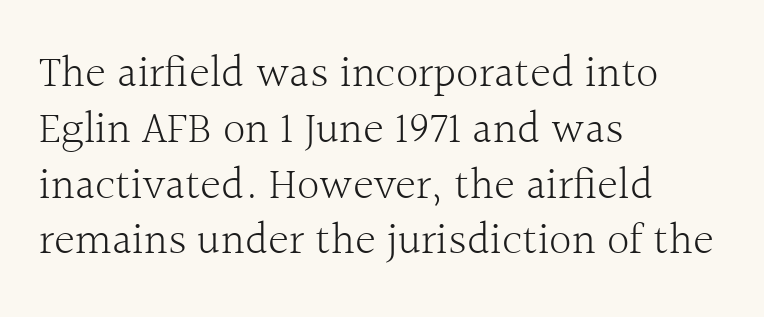
{"serif": "yes", "italic": "no", "bold": "no", "weight": "light", "width": "normal", "x_height": "medium", "monospaced": "no", "underline": "no", "align": "left", "line_spacing_ratio": 1.24, "letter_spacing": "normal", "letter_spacing_em": 0.0, "glyph_px": 45}
